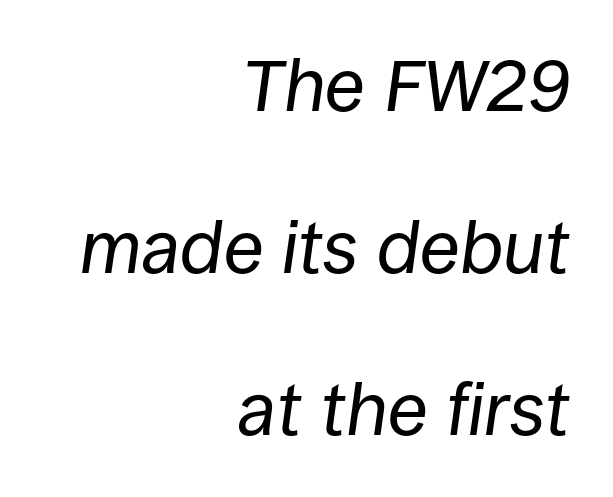
Is the letter spacing exaggerated? No — it looks like the ordinary default. Anything drawn beneath the words? Only blank space. In CSS terms this would be text-align: right. Proportional: the letters do not fall into vertical columns. These lines were composed using italics.
